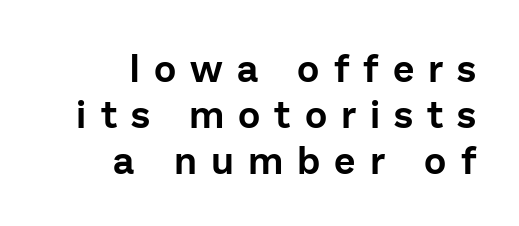
You can tell from the bare stems that sans-serif type was used. Is this a fixed-width face? No — the glyphs have proportional, varying widths. The tracking reads as deliberately expanded to a designer's eye. No word sits above an underline. Each line ends at the same right margin while the left side varies. A roman cut, with each character standing at attention.
